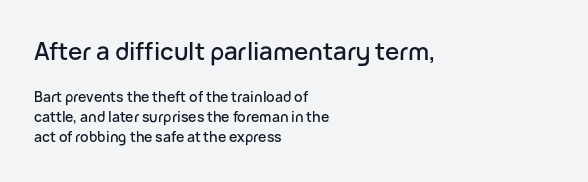
Q: Is the text italic (slanted)? A: No, it is upright.
Q: Is the text underlined? A: No.
Q: How is the paragraph aligned? A: Left-aligned.
Q: Is the spacing between letters normal or unusually wide? A: Normal.
Q: Is the spacing between lines tight, normal or loose? A: Normal.
Q: Which block of text is set in a larger size, the first (top) or the second (bottom)? A: The first (top) one.
